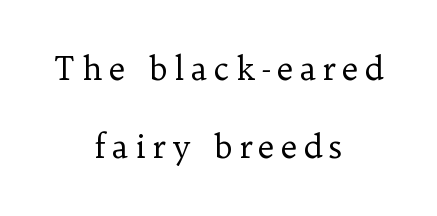
The image shows 32 px regular-weight serif type, upright; set centered, loose line spacing (2.44x), unusually wide letter spacing (+0.2 em), not underlined; low stroke contrast and a medium x-height.
